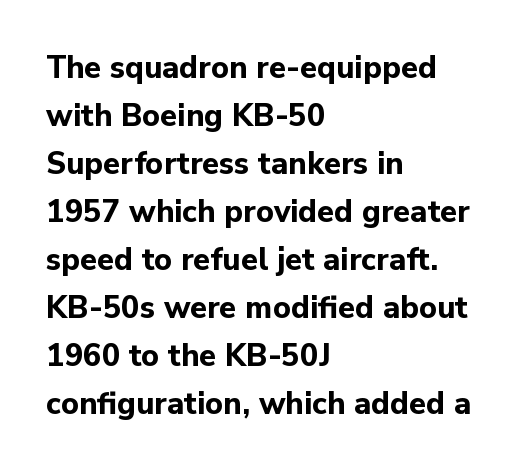
Is this a sans? Yes — the strokes have no serifs. The face used here is proportionally spaced, like ordinary book or web type. On the weight axis this lands at bold, roughly 700. The rendering anchors every line to the left-hand side. Words float on clear page, feet unadorned. Students, observe: this is what conventionally led text looks like.
